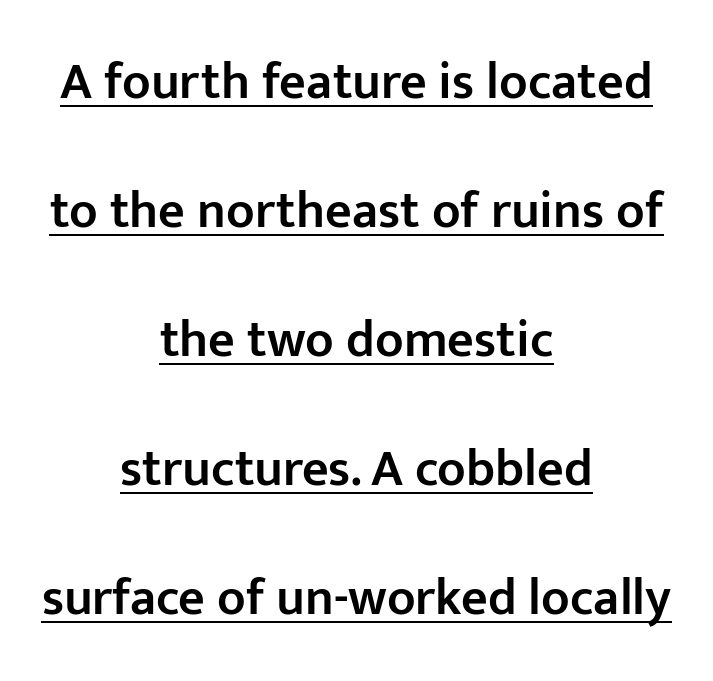
The image shows 52 px semibold sans-serif type, upright; set centered, loose line spacing (2.48x), normal letter spacing, underlined; low stroke contrast and a medium x-height.
